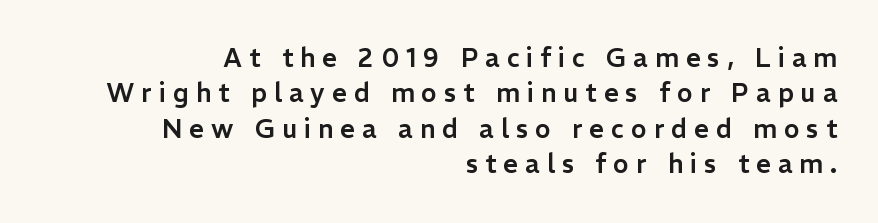
Italic: no, the glyphs are upright roman. Where is the straight margin? On the right. Does the leading feel generous? No, just average. The tracking jumps out immediately: characters are airy and widely separated. The gap between lines stays unmarked.
